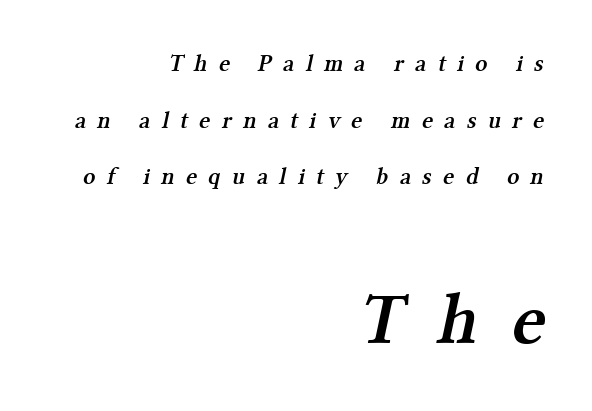
The image shows 73 px semibold serif type; set right-aligned, loose line spacing (2.36x), unusually wide letter spacing (+0.47 em), not underlined; the second (bottom) block is 3.04x larger; medium stroke contrast and a medium x-height.
